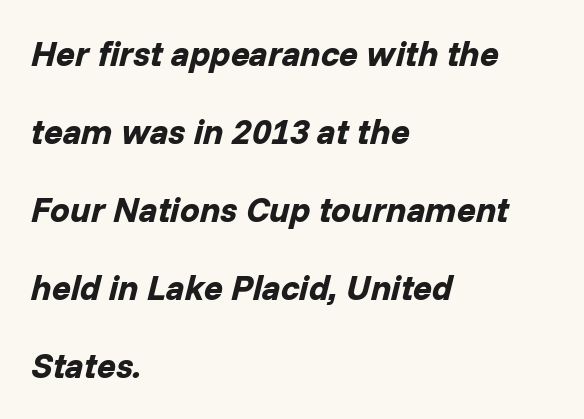
{"italic": "yes", "lean": "right", "slant_degrees": 14, "bold": "yes", "weight": "bold", "width": "normal", "stroke_contrast": "low", "x_height": "medium", "monospaced": "no", "underline": "no", "align": "left", "line_spacing": "loose", "line_spacing_ratio": 2.23, "letter_spacing": "normal", "letter_spacing_em": 0.0, "glyph_px": 35}
